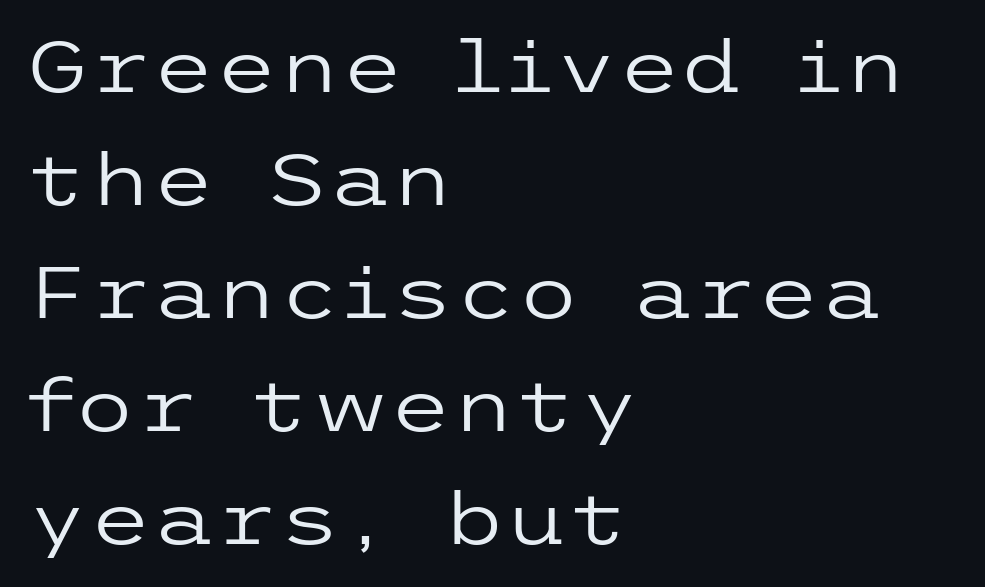
Q: Is the text bold? A: No.
Q: Is the text italic (slanted)? A: No, it is upright.
Q: Is the typeface a serif or a sans-serif typeface? A: Sans-serif.
Q: Is the text underlined? A: No.
Q: How is the paragraph aligned? A: Left-aligned.
Q: Is the spacing between letters normal or unusually wide? A: Normal.
Q: Is the spacing between lines tight, normal or loose? A: Normal.
Q: Width (condensed, normal, or wide)? A: Wide.
Q: Stroke contrast? A: Low.
Q: x-height? A: Medium.
